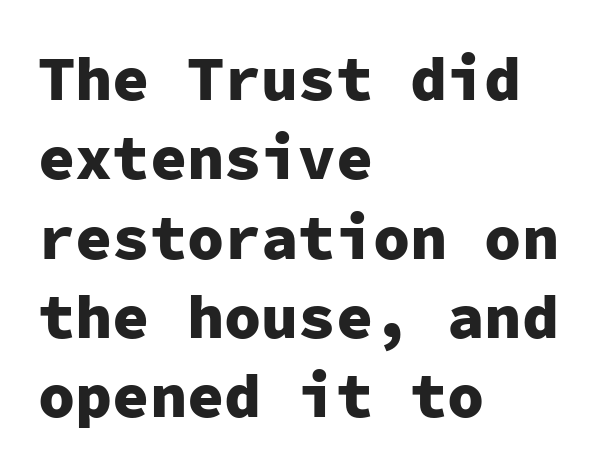
{"serif": "no", "italic": "no", "bold": "yes", "weight": "heavy", "width": "normal", "stroke_contrast": "low", "x_height": "medium", "monospaced": "yes", "underline": "no", "align": "left", "line_spacing": "normal", "line_spacing_ratio": 1.28, "letter_spacing": "normal", "letter_spacing_em": 0.0, "glyph_px": 62}
